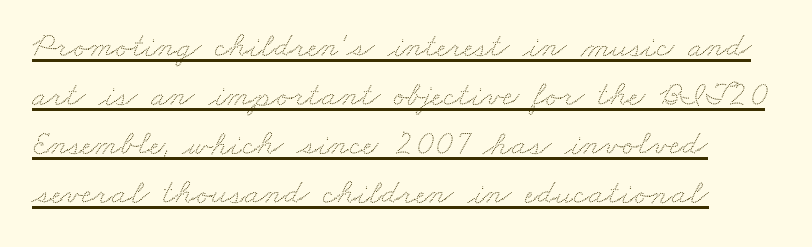
{"width": "wide", "stroke_contrast": "low", "x_height": "small", "monospaced": "no", "underline": "yes", "line_spacing": "normal", "line_spacing_ratio": 1.4, "letter_spacing": "normal", "letter_spacing_em": 0.0, "glyph_px": 35}
